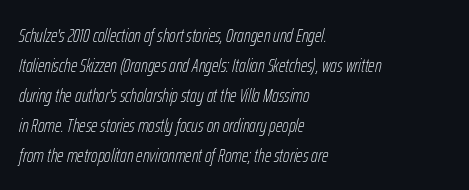
{"italic": "yes", "lean": "right", "slant_degrees": 12, "bold": "no", "underline": "no", "align": "left", "line_spacing": "normal", "line_spacing_ratio": 1.5, "letter_spacing": "normal", "letter_spacing_em": 0.0, "glyph_px": 20}
